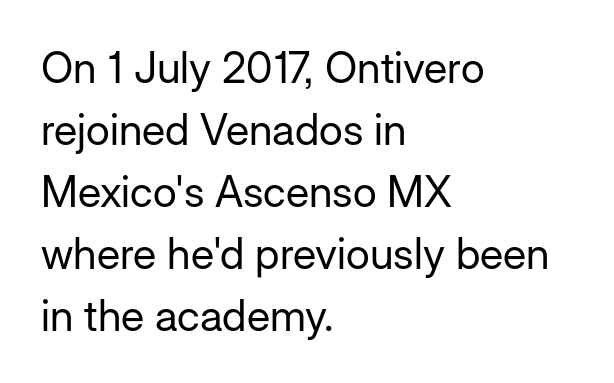
Alignment: flush left. Letters have the restrained weight of plain body copy at most. Whoever set this chose a conventional vertical rhythm. Unlike italic type, these characters show no tilt at all. The passage shown is typed in a proportional face where columns would drift. Descenders are the only things crossing below the line.
